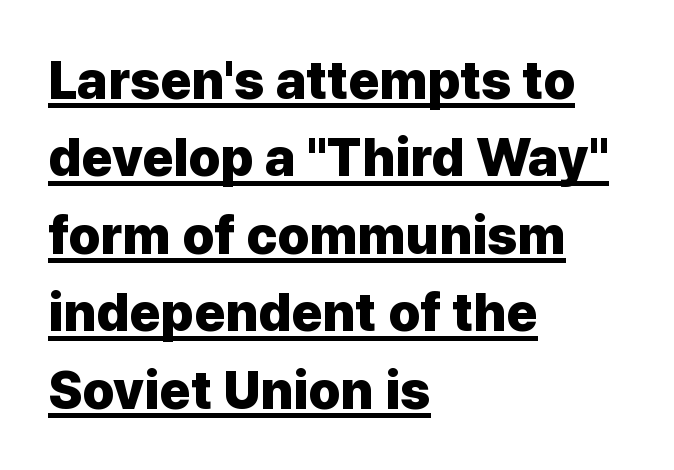
The image shows 53 px heavy sans-serif type, upright; set left-aligned, normal line spacing (1.46x), normal letter spacing, underlined; low stroke contrast and a medium x-height.
